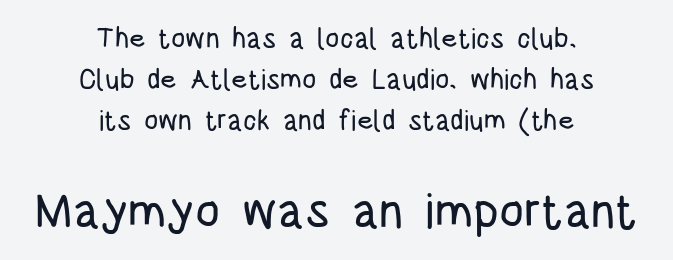
The image shows 49 px condensed sans-serif type, upright; set centered, normal line spacing (1.46x), normal letter spacing, not underlined; the second (bottom) block is 1.75x larger; low stroke contrast and a large x-height.
